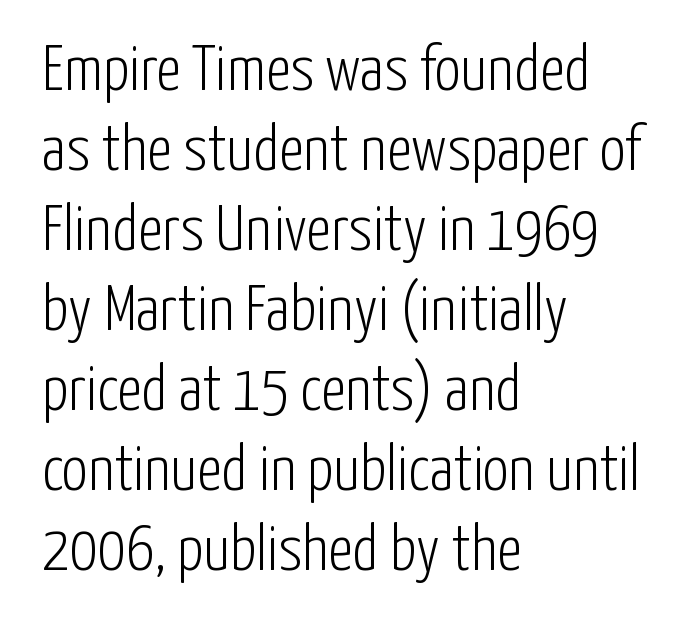
{"serif": "no", "italic": "no", "bold": "no", "weight": "light", "width": "condensed", "stroke_contrast": "low", "x_height": "medium", "monospaced": "no", "underline": "no", "align": "left", "line_spacing": "normal", "line_spacing_ratio": 1.25, "letter_spacing": "normal", "letter_spacing_em": 0.0, "glyph_px": 64}
